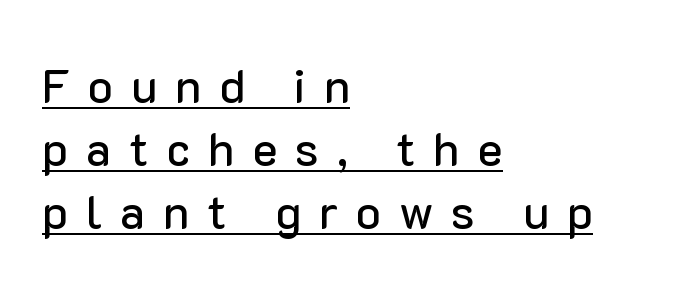
{"serif": "no", "italic": "no", "width": "normal", "stroke_contrast": "low", "x_height": "medium", "monospaced": "no", "underline": "yes", "align": "left", "line_spacing": "normal", "line_spacing_ratio": 1.34, "letter_spacing": "wide", "letter_spacing_em": 0.38, "glyph_px": 47}
